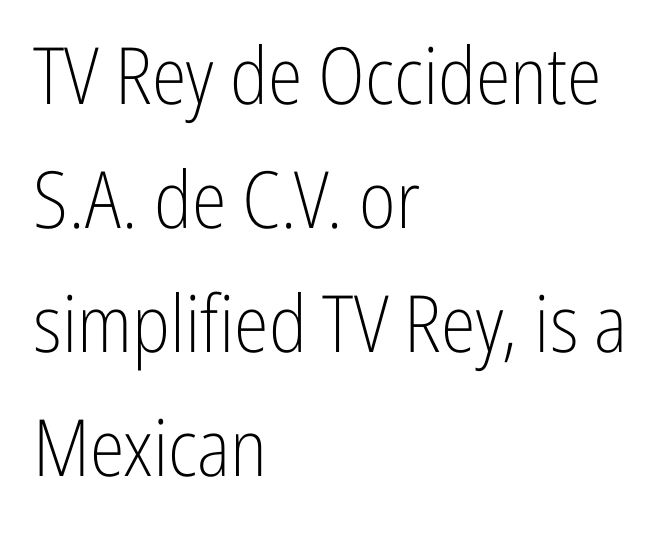
Every stem runs plumb, perpendicular to the baseline. Plain, unruled lines of type. Horizontal bands of white between lines are of average thickness. Looks like regular typesetting: each glyph gets only the width it needs. How are the letters spaced? Ordinarily, with no added tracking.
